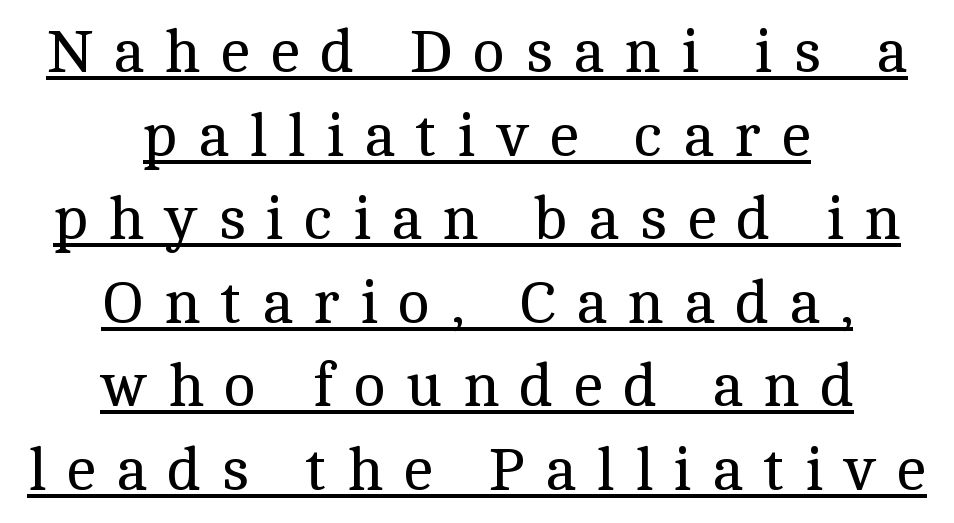
The image shows 61 px regular-weight serif type, upright; set centered, normal line spacing (1.37x), unusually wide letter spacing (+0.33 em), underlined; a medium x-height.
